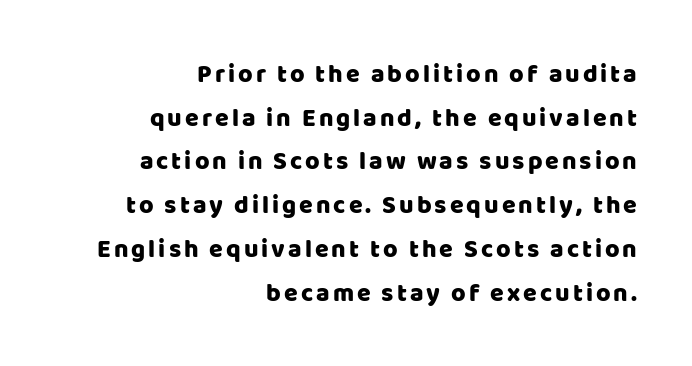
Clear beneath every line of the passage. Unlike italic type, these characters show no tilt at all. Leftover space on each line is placed entirely before the opening word.
